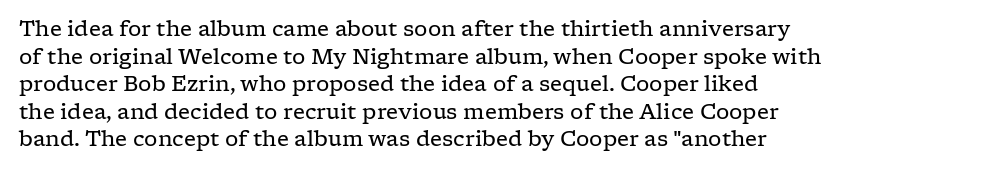
{"italic": "no", "bold": "no", "underline": "no", "align": "left", "line_spacing": "normal", "line_spacing_ratio": 1.31, "letter_spacing": "normal", "letter_spacing_em": 0.0, "glyph_px": 21}
